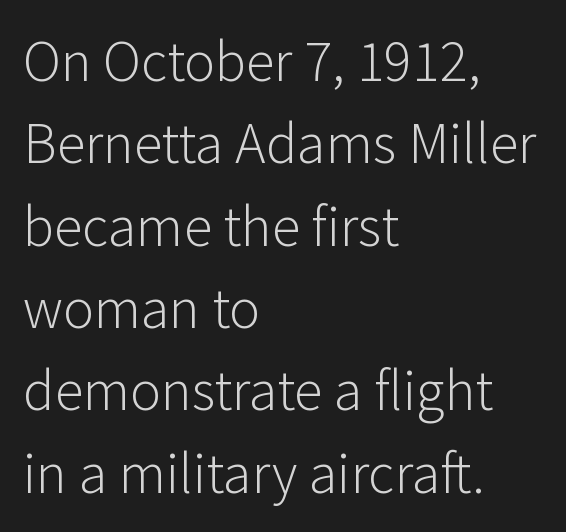
{"serif": "no", "italic": "no", "bold": "no", "weight": "light", "width": "normal", "stroke_contrast": "low", "x_height": "medium", "monospaced": "no", "underline": "no", "align": "left", "line_spacing": "normal", "line_spacing_ratio": 1.42, "letter_spacing": "normal", "letter_spacing_em": 0.0, "glyph_px": 58}
